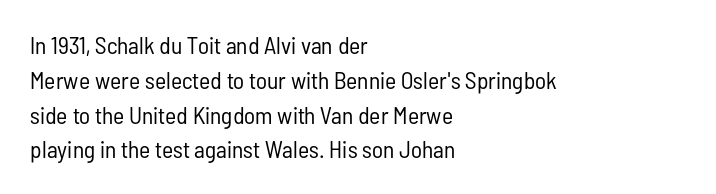
{"italic": "no", "bold": "no", "underline": "no", "align": "left", "line_spacing": "normal", "line_spacing_ratio": 1.45, "letter_spacing": "normal", "letter_spacing_em": 0.0, "glyph_px": 24}
